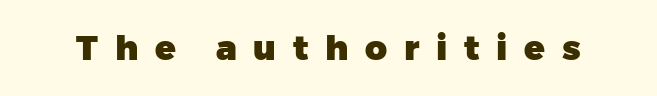
The image shows 34 px heavy sans-serif type, upright; set unusually wide letter spacing (+0.49 em), not underlined; low stroke contrast and a medium x-height.
